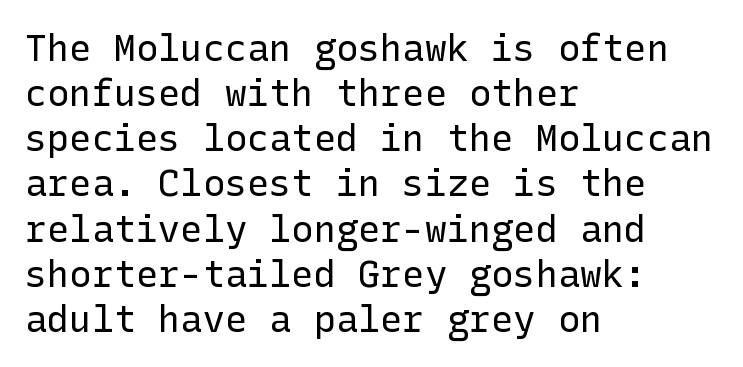
The image shows 37 px regular-weight sans-serif type, upright; set left-aligned, line spacing 1.22x, normal letter spacing, not underlined; low stroke contrast and a medium x-height.
